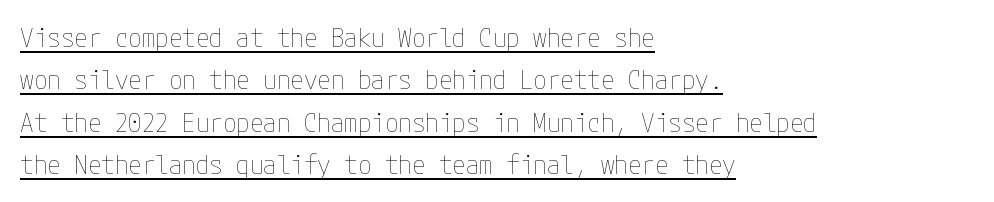
Short note: letters normally spaced. Vertical stems look standard width or narrower in stroke. Alignment: flush left. Every stem runs plumb, perpendicular to the baseline.
